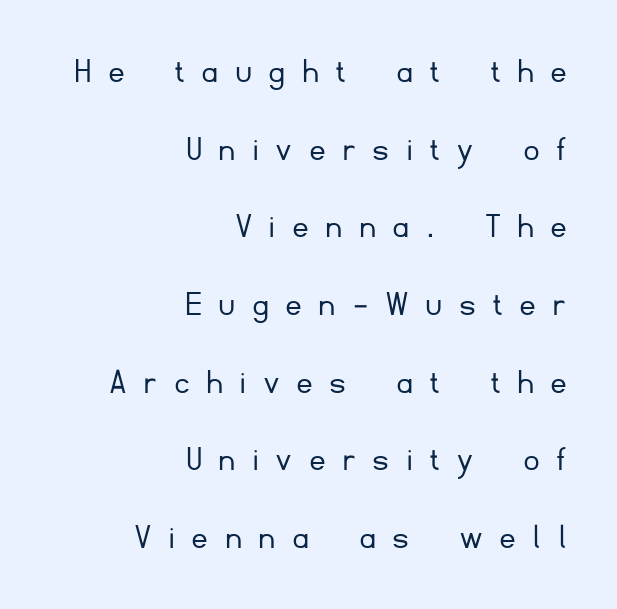
Q: Is the text bold? A: No.
Q: Is the text italic (slanted)? A: No, it is upright.
Q: Is the typeface a serif or a sans-serif typeface? A: Sans-serif.
Q: Is the text underlined? A: No.
Q: How is the paragraph aligned? A: Right-aligned.
Q: Is the spacing between letters normal or unusually wide? A: Unusually wide.
Q: Is the spacing between lines tight, normal or loose? A: Loose.
Q: Width (condensed, normal, or wide)? A: Normal.
Q: Stroke contrast? A: Low.
Q: x-height? A: Small.
Q: Monospaced? A: No.
